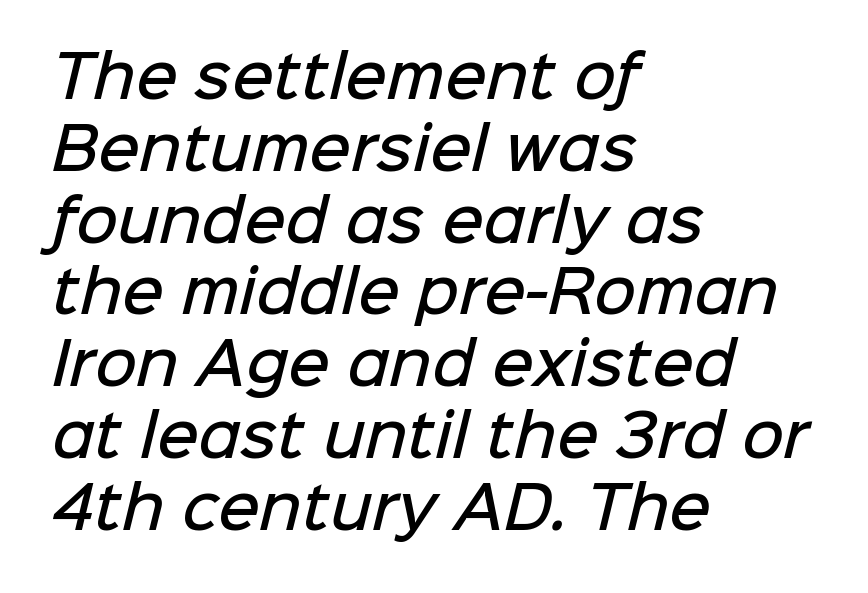
Q: Is the text bold? A: Semi-bold.
Q: Is the typeface a serif or a sans-serif typeface? A: Sans-serif.
Q: Is the text underlined? A: No.
Q: How is the paragraph aligned? A: Left-aligned.
Q: Is the spacing between letters normal or unusually wide? A: Normal.
Q: Is the spacing between lines tight, normal or loose? A: Normal.
Q: Width (condensed, normal, or wide)? A: Normal.
Q: Stroke contrast? A: Low.
Q: x-height? A: Medium.
Q: Monospaced? A: No.
